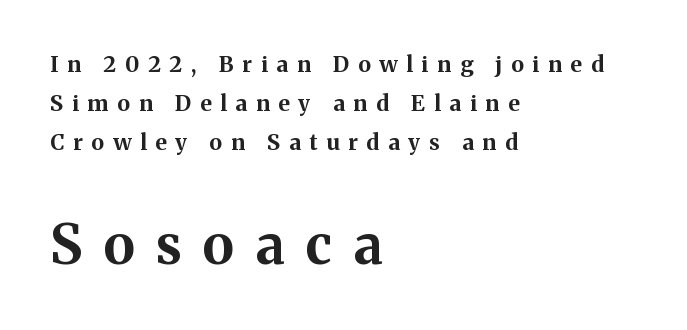
Q: Is the text bold? A: Yes.
Q: Is the text italic (slanted)? A: No, it is upright.
Q: Is the typeface a serif or a sans-serif typeface? A: Serif.
Q: Is the text underlined? A: No.
Q: How is the paragraph aligned? A: Left-aligned.
Q: Is the spacing between letters normal or unusually wide? A: Unusually wide.
Q: Which block of text is set in a larger size, the first (top) or the second (bottom)? A: The second (bottom) one.
Q: Width (condensed, normal, or wide)? A: Normal.
Q: Stroke contrast? A: Medium.
Q: x-height? A: Medium.
Q: Monospaced? A: No.
